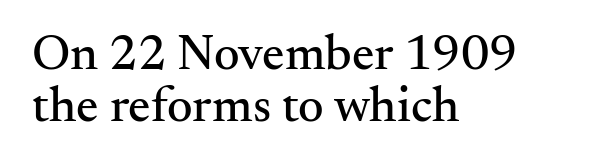
The image shows 50 px serif type, upright; set left-aligned, tight line spacing (1.04x), normal letter spacing, not underlined; medium stroke contrast and a small x-height.
